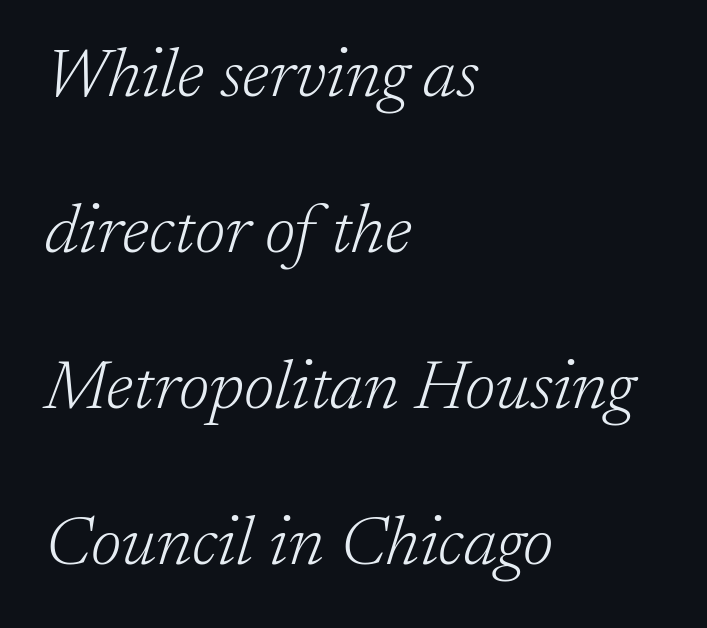
The image shows 69 px light serif type, italic (leaning right); set left-aligned, loose line spacing (2.26x), normal letter spacing, not underlined; low stroke contrast and a medium x-height.
